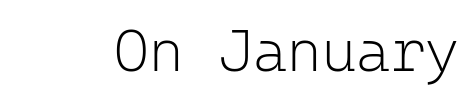
Counters stay open thanks to moderate or lighter strokes. The lettering holds an erect, upright posture throughout. The rendering keeps characters at their native spacing. Monospaced: the letters line up in strict vertical columns. Quick note: underline off.
